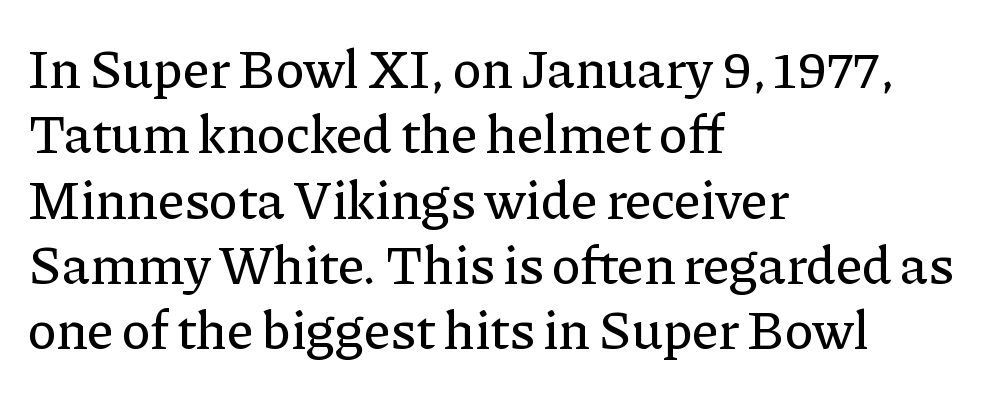
{"serif": "yes", "italic": "no", "width": "normal", "stroke_contrast": "low", "x_height": "medium", "monospaced": "no", "underline": "no", "align": "left", "line_spacing_ratio": 1.21, "letter_spacing": "normal", "letter_spacing_em": 0.0, "glyph_px": 54}
